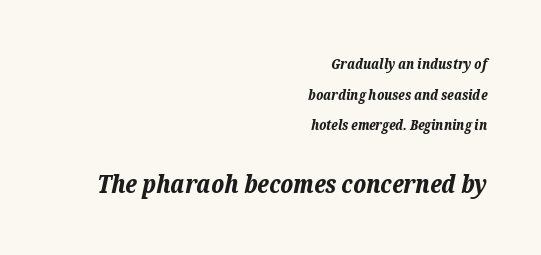
A student would call this right alignment; a typographer would say flush right, rag left. The letters are slanted; this is an italic face. Two sizes are in play, and the larger belongs to the second block. Airy leading.
